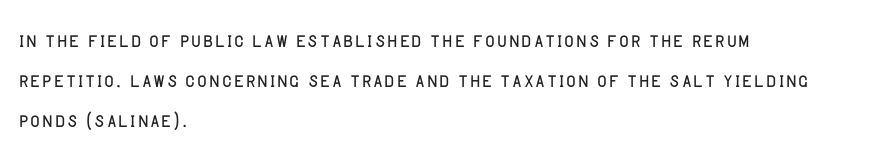
Q: Is the text bold? A: No.
Q: Is the text italic (slanted)? A: No, it is upright.
Q: Is the text underlined? A: No.
Q: How is the paragraph aligned? A: Left-aligned.
Q: Is the spacing between letters normal or unusually wide? A: Normal.
Q: Is the spacing between lines tight, normal or loose? A: Normal.
